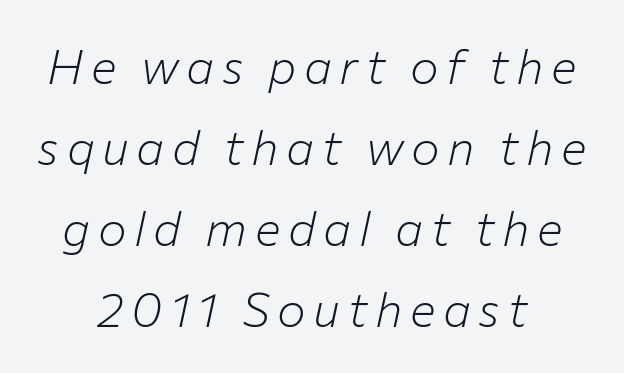
Q: Is the text bold? A: No.
Q: Is the text italic (slanted)? A: Yes, it leans right by about 12 degrees.
Q: Is the text underlined? A: No.
Q: How is the paragraph aligned? A: Centered.
Q: Is the spacing between lines tight, normal or loose? A: Normal.
Q: Width (condensed, normal, or wide)? A: Normal.
Q: Stroke contrast? A: Low.
Q: x-height? A: Medium.
Q: Monospaced? A: No.
